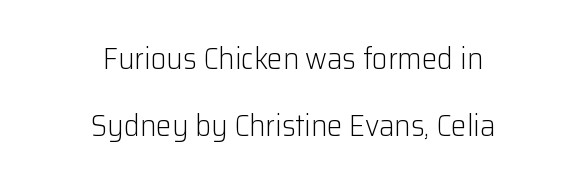
Q: Is the text bold? A: No.
Q: Is the text italic (slanted)? A: No, it is upright.
Q: Is the typeface a serif or a sans-serif typeface? A: Sans-serif.
Q: Is the text underlined? A: No.
Q: How is the paragraph aligned? A: Centered.
Q: Is the spacing between letters normal or unusually wide? A: Normal.
Q: Is the spacing between lines tight, normal or loose? A: Loose.
Q: Width (condensed, normal, or wide)? A: Normal.
Q: Stroke contrast? A: Low.
Q: x-height? A: Medium.
Q: Monospaced? A: No.
